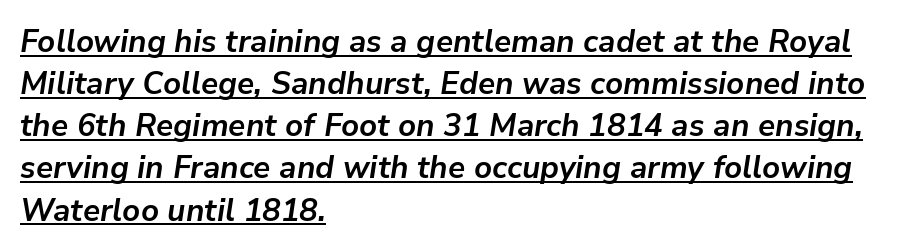
Slant detected: the letters are inclined. Proportional: the letters do not fall into vertical columns. Is there an underline? Yes — a line sits under the letters. In CSS terms this would be text-align: left. Leading: standard.
